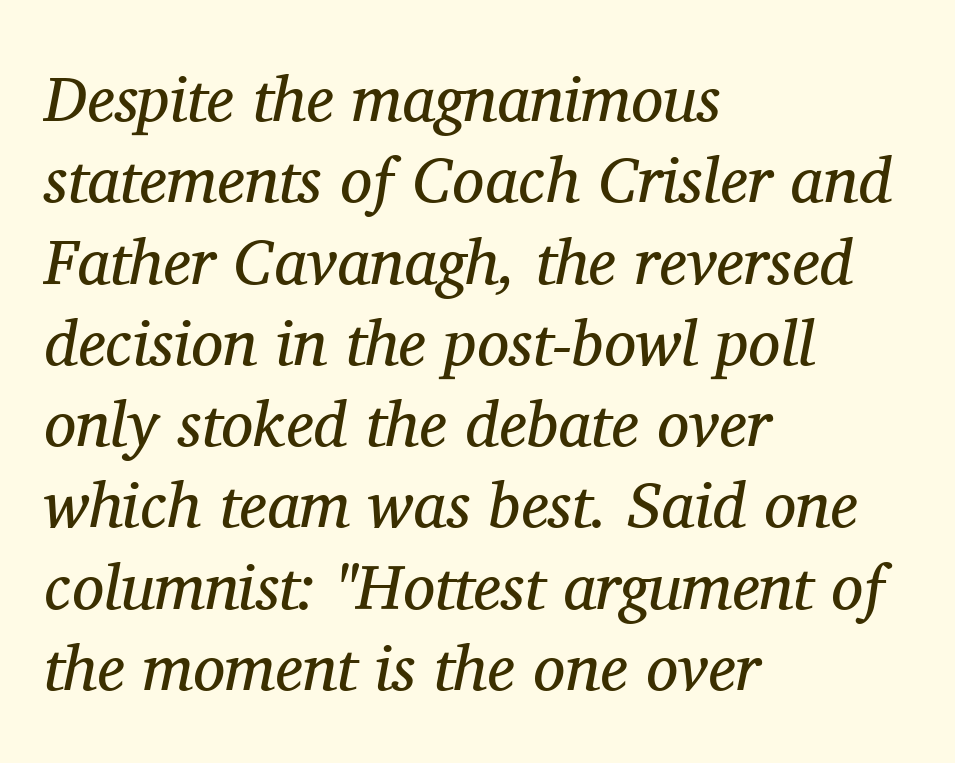
Q: Is the text bold? A: No.
Q: Is the text italic (slanted)? A: Yes, it leans right by about 11 degrees.
Q: Is the typeface a serif or a sans-serif typeface? A: Serif.
Q: Is the text underlined? A: No.
Q: How is the paragraph aligned? A: Left-aligned.
Q: Is the spacing between letters normal or unusually wide? A: Normal.
Q: Is the spacing between lines tight, normal or loose? A: Normal.
Q: Width (condensed, normal, or wide)? A: Normal.
Q: Stroke contrast? A: Medium.
Q: x-height? A: Medium.
Q: Monospaced? A: No.
